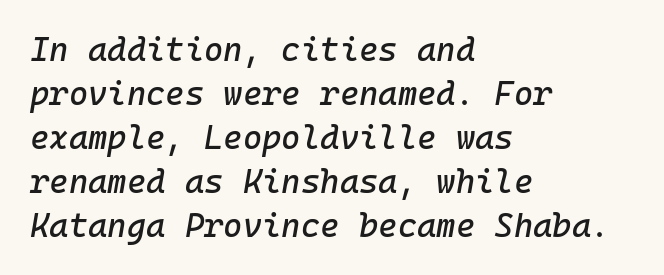
{"italic": "yes", "lean": "right", "slant_degrees": 10, "width": "normal", "stroke_contrast": "low", "x_height": "medium", "monospaced": "yes", "underline": "no", "align": "left", "line_spacing": "normal", "line_spacing_ratio": 1.33, "letter_spacing": "normal", "letter_spacing_em": 0.0, "glyph_px": 33}
